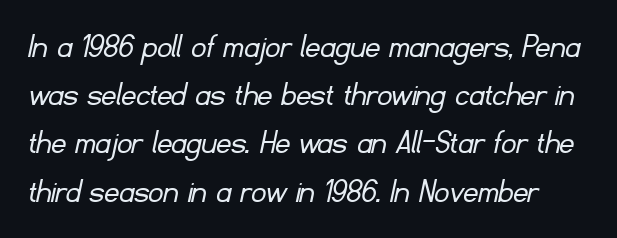
{"serif": "no", "bold": "no", "weight": "light", "width": "normal", "stroke_contrast": "low", "x_height": "small", "monospaced": "no", "underline": "no", "line_spacing": "normal", "line_spacing_ratio": 1.34, "letter_spacing": "normal", "letter_spacing_em": 0.0, "glyph_px": 36}
